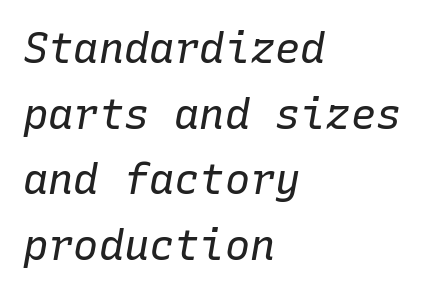
The image shows 42 px regular-weight type, italic (leaning right), monospaced; set left-aligned, normal line spacing (1.56x), normal letter spacing, not underlined; low stroke contrast and a medium x-height.
